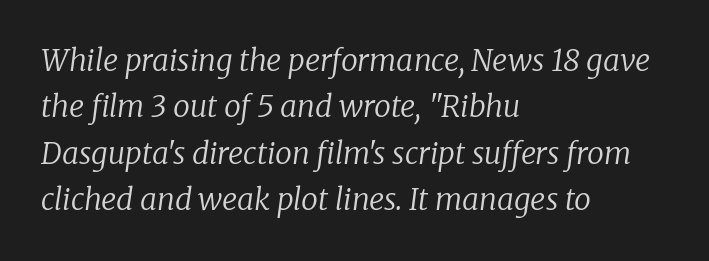
Q: Is the text bold? A: No.
Q: Is the text italic (slanted)? A: Yes, it leans right by about 8 degrees.
Q: Is the typeface a serif or a sans-serif typeface? A: Serif.
Q: Is the text underlined? A: No.
Q: How is the paragraph aligned? A: Left-aligned.
Q: Is the spacing between letters normal or unusually wide? A: Normal.
Q: Is the spacing between lines tight, normal or loose? A: Normal.
Q: Width (condensed, normal, or wide)? A: Normal.
Q: Stroke contrast? A: Low.
Q: x-height? A: Medium.
Q: Monospaced? A: No.
